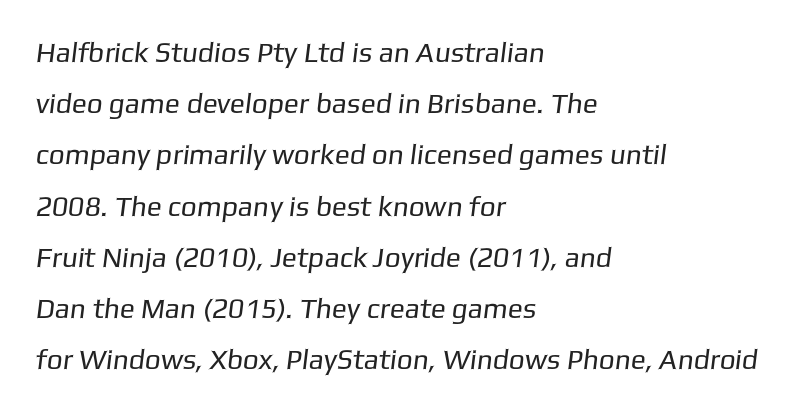
{"serif": "no", "bold": "no", "weight": "regular", "width": "normal", "stroke_contrast": "low", "x_height": "medium", "monospaced": "no", "underline": "no", "align": "left", "line_spacing_ratio": 1.83, "letter_spacing": "normal", "letter_spacing_em": 0.0, "glyph_px": 28}
